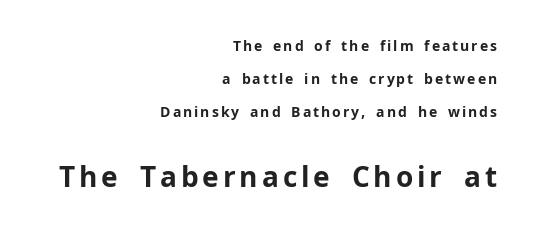
I'd describe the lettering as bold — thick and assertive. This sample has the flowing, uneven cadence of proportional lettering. A typesetter would mark this as roman, not italic. Two sizes are in play, and the larger belongs to the second block.
